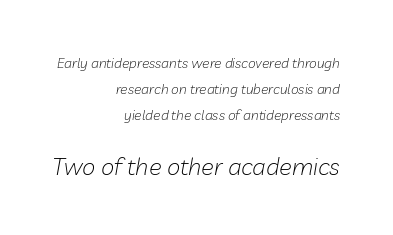
The image shows 24 px text type, italic (leaning right); set right-aligned, line spacing 1.86x, normal letter spacing, not underlined; the second (bottom) block is 1.71x larger.
